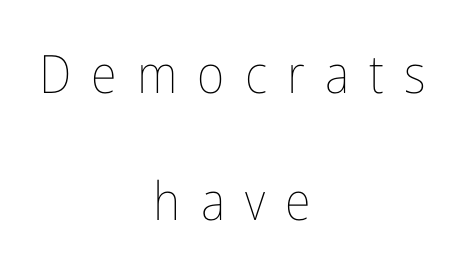
Q: Is the text bold? A: No.
Q: Is the text italic (slanted)? A: No, it is upright.
Q: Is the text underlined? A: No.
Q: How is the paragraph aligned? A: Centered.
Q: Is the spacing between letters normal or unusually wide? A: Unusually wide.
Q: Is the spacing between lines tight, normal or loose? A: Loose.
Q: Width (condensed, normal, or wide)? A: Condensed.
Q: Stroke contrast? A: Low.
Q: x-height? A: Medium.
Q: Monospaced? A: No.
